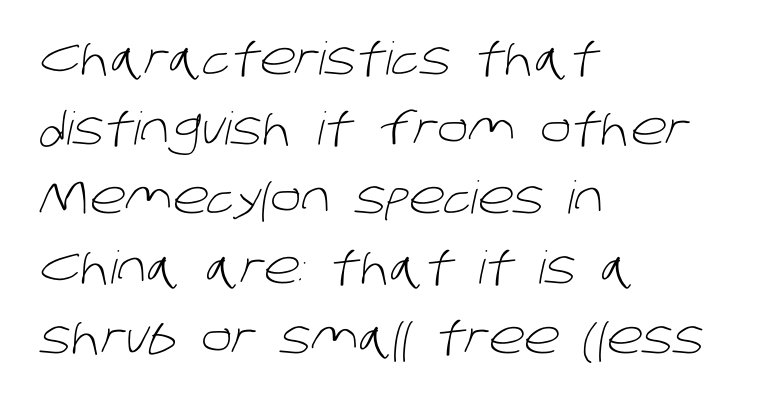
The image shows 45 px light sans-serif type; set left-aligned, normal line spacing (1.55x), normal letter spacing, not underlined; low stroke contrast and a large x-height.
